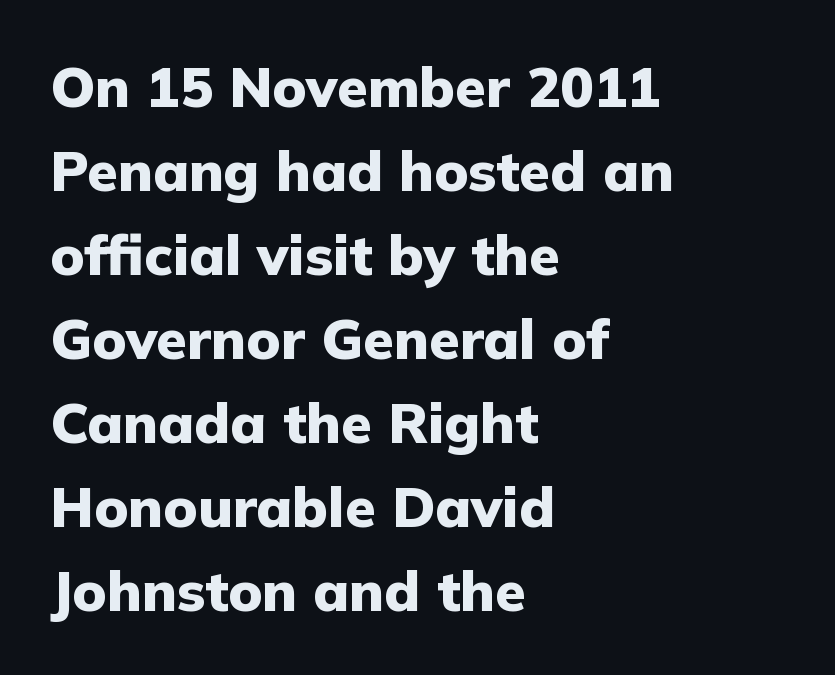
Q: Is the text bold? A: Yes.
Q: Is the text italic (slanted)? A: No, it is upright.
Q: Is the typeface a serif or a sans-serif typeface? A: Sans-serif.
Q: Is the text underlined? A: No.
Q: How is the paragraph aligned? A: Left-aligned.
Q: Is the spacing between letters normal or unusually wide? A: Normal.
Q: Is the spacing between lines tight, normal or loose? A: Normal.
Q: Width (condensed, normal, or wide)? A: Normal.
Q: Stroke contrast? A: Low.
Q: x-height? A: Medium.
Q: Monospaced? A: No.
